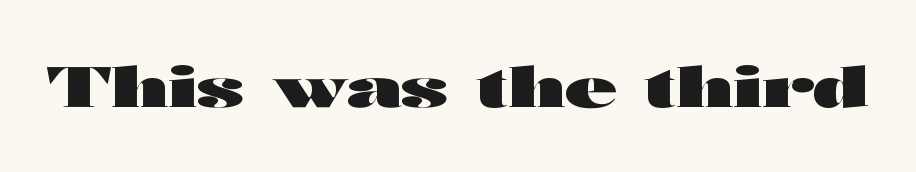
The passage shown is typed in a proportional face where columns would drift. Stroke thickness is high; the sample reads as a true bold. Does the lettering tilt? It doesn't — this is upright. Nobody touched the tracking dial on this one.
